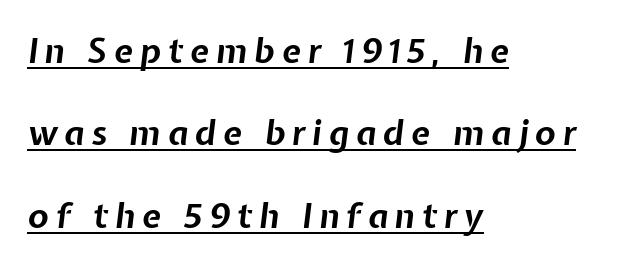
Is this a fixed-width face? No — the glyphs have proportional, varying widths. Summary of vertical rhythm: relaxed, with wide interline spacing. This sample carries an underscore along the baseline area. Set as a true bold cut, around the 700 mark.
